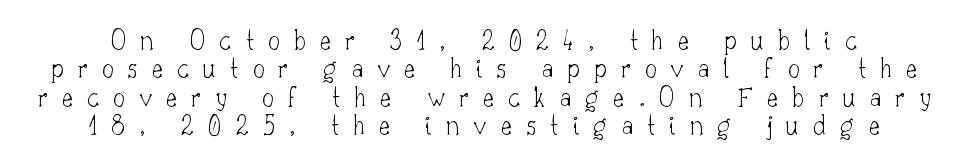
These glyphs show unthickened strokes, regular width or finer. The designer dialed line spacing down below the default. In terms of posture, this sample is upright. The font family rendered here belongs to the serif group.
